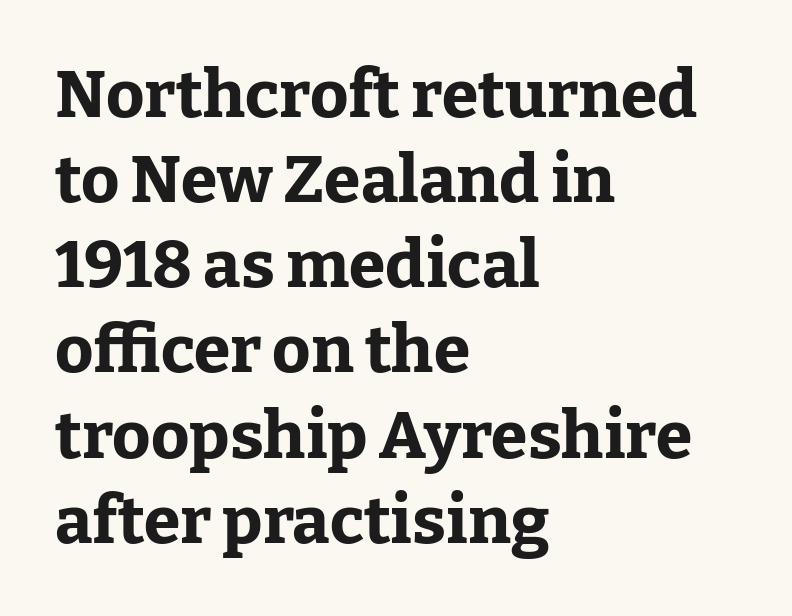
{"serif": "yes", "italic": "no", "bold": "yes", "weight": "bold", "width": "normal", "stroke_contrast": "low", "x_height": "medium", "monospaced": "no", "underline": "no", "align": "left", "line_spacing": "normal", "line_spacing_ratio": 1.29, "letter_spacing": "normal", "letter_spacing_em": 0.0, "glyph_px": 66}
